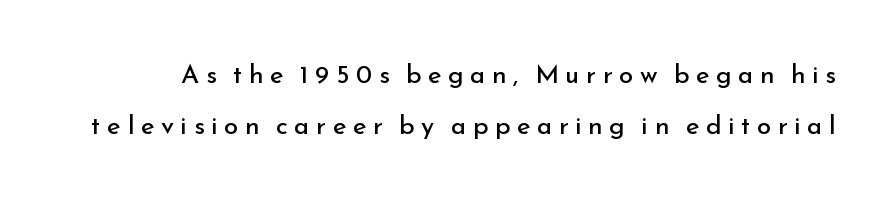
The image shows 26 px text type, upright; set loose line spacing (1.95x), unusually wide letter spacing (+0.25 em), not underlined.
